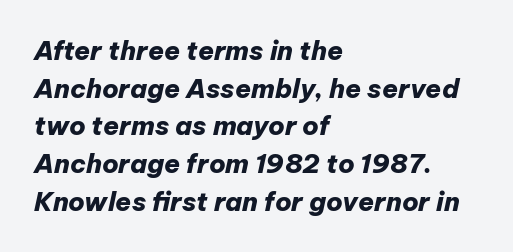
Does the copy run flush right? No — it runs flush left. Weight: bold. A clean baseline with only descenders dipping below it. This is oblique type, the kind used for emphasis or titles. Glyph-to-glyph distance matches everyday printed text. Vertical spacing — default.
